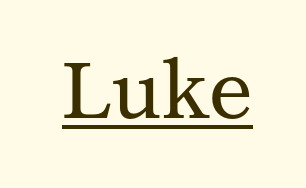
{"serif": "yes", "italic": "no", "width": "normal", "stroke_contrast": "medium", "x_height": "medium", "monospaced": "no", "underline": "yes", "letter_spacing": "normal", "letter_spacing_em": 0.0, "glyph_px": 79}
